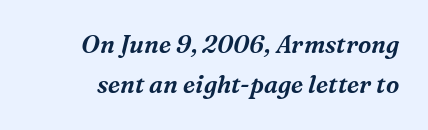
{"italic": "yes", "lean": "right", "slant_degrees": 16, "underline": "no", "line_spacing": "normal", "line_spacing_ratio": 1.68, "letter_spacing": "normal", "letter_spacing_em": 0.0, "glyph_px": 24}
